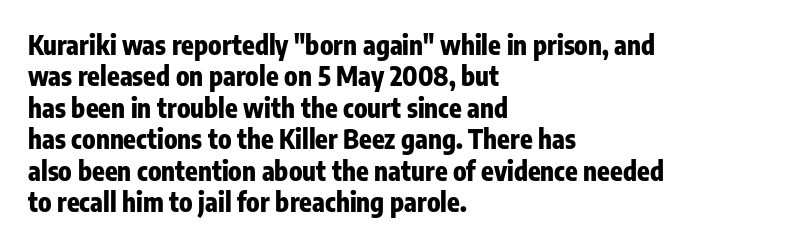
Q: Is the text bold? A: Yes.
Q: Is the text italic (slanted)? A: No, it is upright.
Q: Is the text underlined? A: No.
Q: How is the paragraph aligned? A: Left-aligned.
Q: Is the spacing between letters normal or unusually wide? A: Normal.
